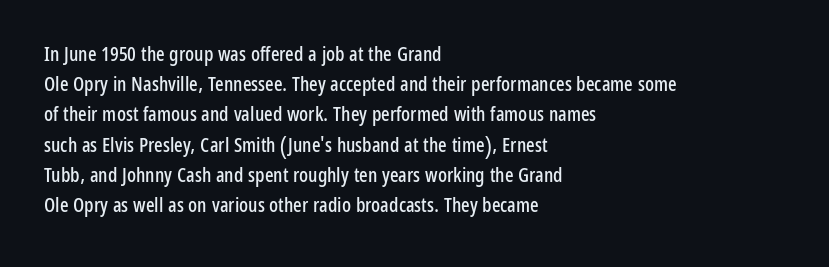
{"italic": "no", "underline": "no", "align": "left", "line_spacing": "normal", "line_spacing_ratio": 1.51, "letter_spacing": "normal", "letter_spacing_em": 0.0, "glyph_px": 20}
